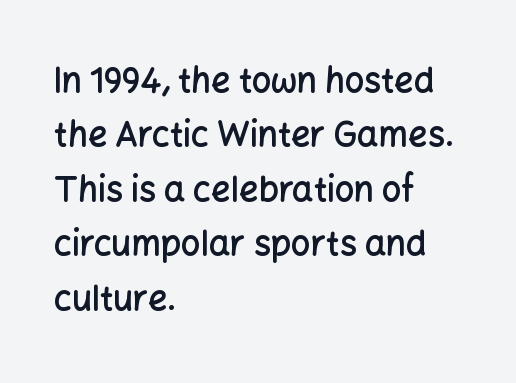
Do the letters lean? They stand straight. The space beneath each line is pristine and unruled. Vertically, the passage feels balanced, rows spaced as you'd expect. These lines are rendered in a variable-pitch font. The typeface chosen for these lines omits serifs.
